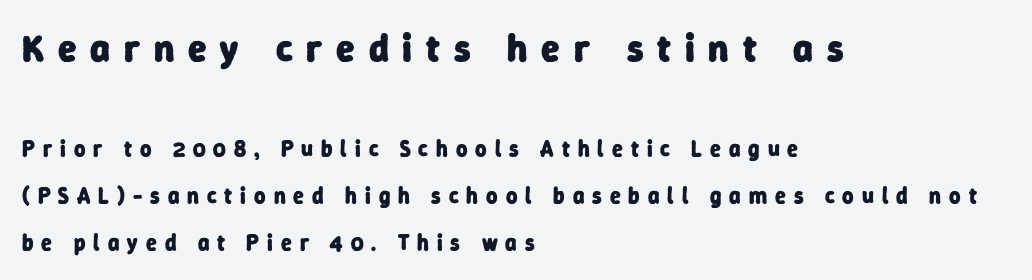
Underline: absent. A dark, heavy texture on the line: the type is bold. Grotesque or geometric, the face here clearly has no serifs. These lines are set flush left with a ragged right edge. Between one letter and the next there's a generous, obvious gap.
